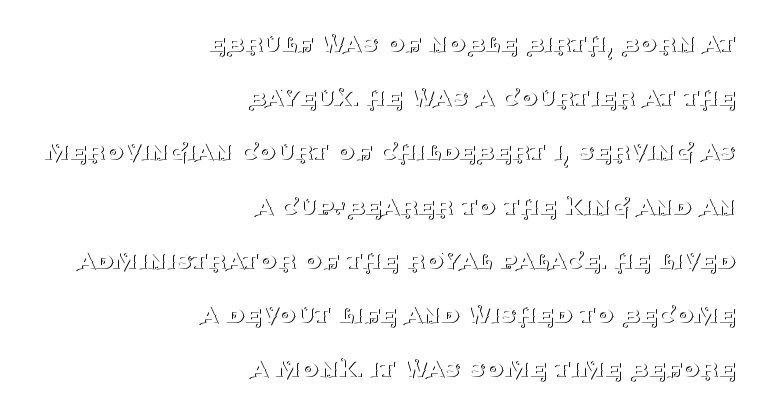
{"serif": "yes", "italic": "no", "bold": "no", "weight": "thin", "width": "normal", "stroke_contrast": "medium", "x_height": "large", "monospaced": "no", "underline": "no", "align": "right", "line_spacing_ratio": 1.87, "letter_spacing": "normal", "letter_spacing_em": 0.0, "glyph_px": 29}
